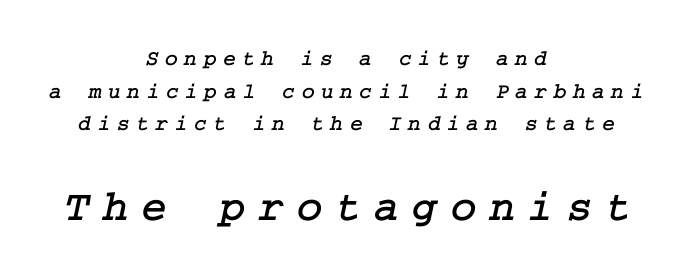
Q: Is the typeface a serif or a sans-serif typeface? A: Serif.
Q: Is the text underlined? A: No.
Q: How is the paragraph aligned? A: Centered.
Q: Is the spacing between letters normal or unusually wide? A: Unusually wide.
Q: Is the spacing between lines tight, normal or loose? A: Normal.
Q: Which block of text is set in a larger size, the first (top) or the second (bottom)? A: The second (bottom) one.
Q: Width (condensed, normal, or wide)? A: Normal.
Q: Stroke contrast? A: Low.
Q: x-height? A: Medium.
